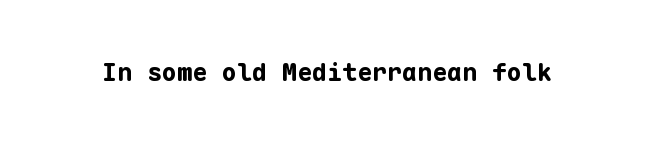
{"italic": "no", "bold": "yes", "underline": "no", "letter_spacing": "normal", "letter_spacing_em": 0.0, "glyph_px": 25}
